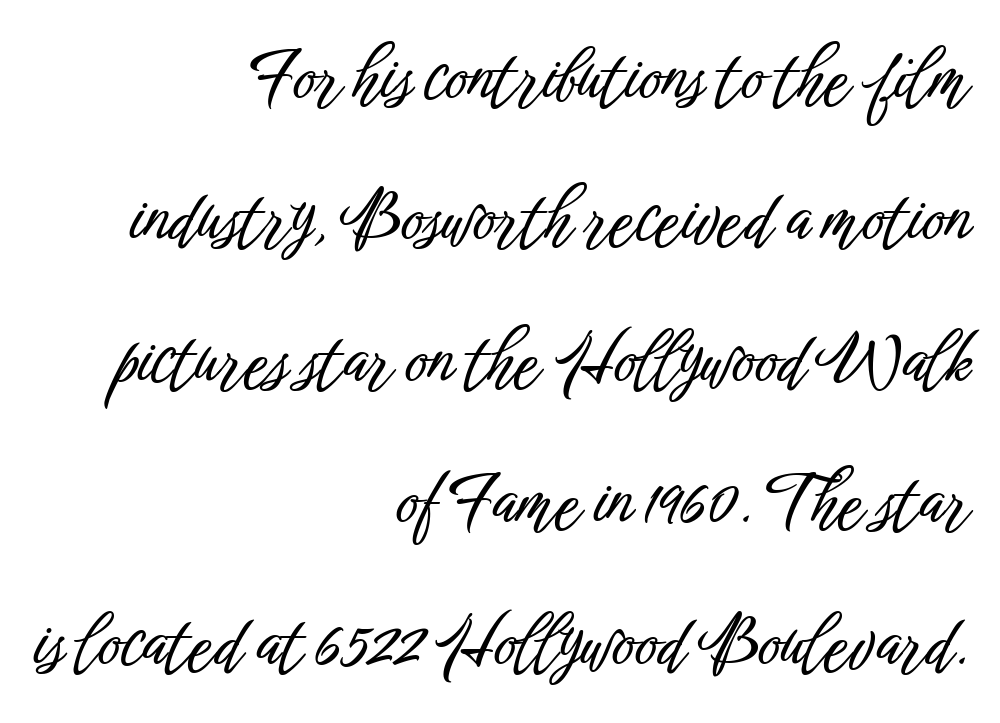
The image shows 69 px condensed sans-serif type; set right-aligned, loose line spacing (2.05x), normal letter spacing, not underlined; low stroke contrast and a medium x-height.
